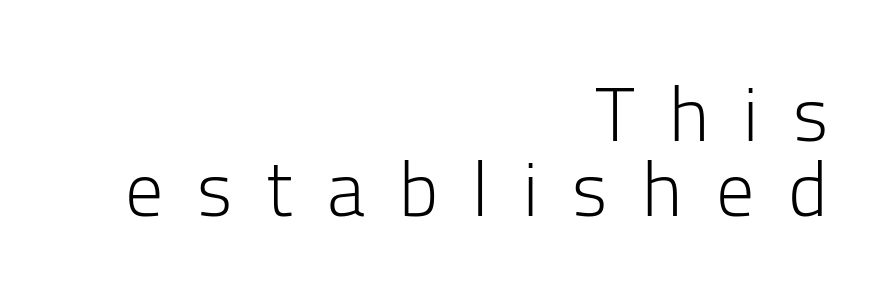
{"serif": "no", "italic": "no", "bold": "no", "weight": "light", "width": "normal", "stroke_contrast": "low", "x_height": "medium", "monospaced": "no", "underline": "no", "align": "right", "line_spacing": "tight", "line_spacing_ratio": 0.99, "letter_spacing": "wide", "letter_spacing_em": 0.45, "glyph_px": 76}
